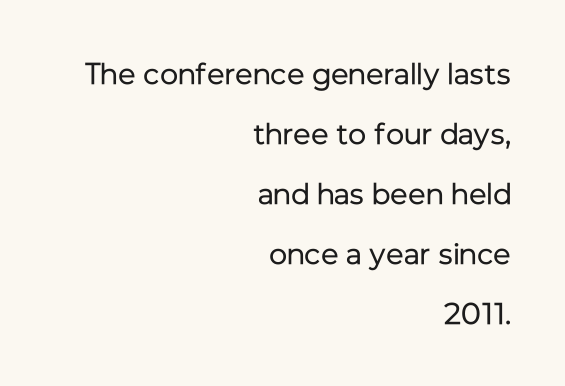
Q: Is the text bold? A: No.
Q: Is the text italic (slanted)? A: No, it is upright.
Q: Is the typeface a serif or a sans-serif typeface? A: Sans-serif.
Q: Is the text underlined? A: No.
Q: How is the paragraph aligned? A: Right-aligned.
Q: Is the spacing between letters normal or unusually wide? A: Normal.
Q: Is the spacing between lines tight, normal or loose? A: Loose.
Q: Width (condensed, normal, or wide)? A: Normal.
Q: Stroke contrast? A: Low.
Q: x-height? A: Medium.
Q: Monospaced? A: No.
